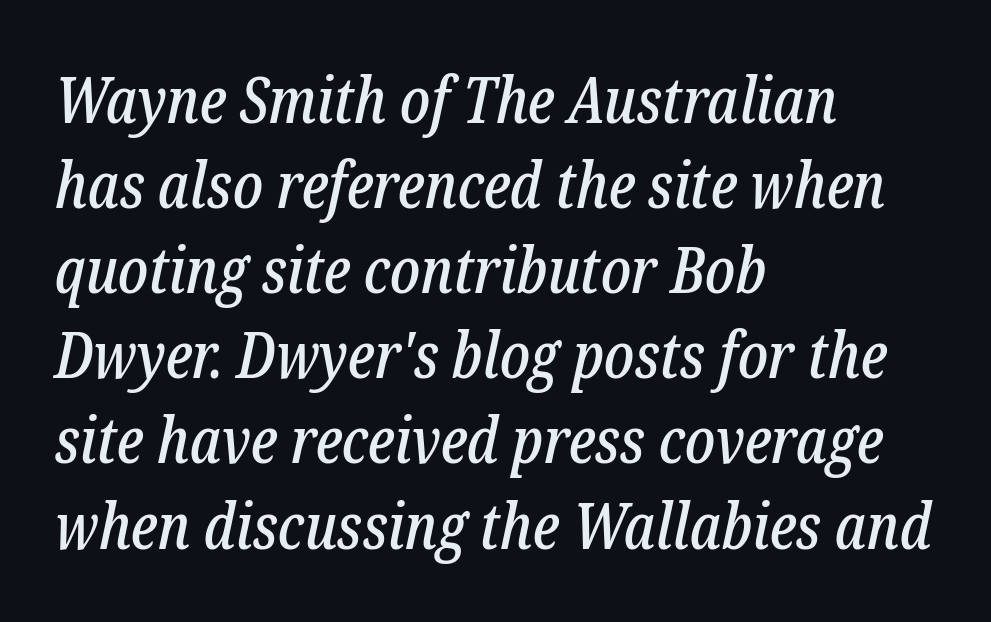
A typesetter would call this zero additional tracking. Observe the serifs anchoring each vertical stroke in this sample. Layout note: lines flush left. Honestly, there is no underline to notice here at all.
